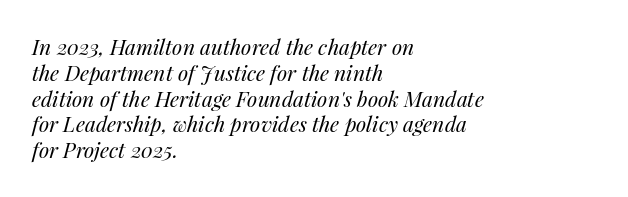
Between one letter and the next there's only the usual sliver of space. Compared with a centered layout, this one pins lines to the left instead. Words float on clear page, feet unadorned. The font's italic variant was chosen for this text. Stems here are at most as thick as an everyday book face.
